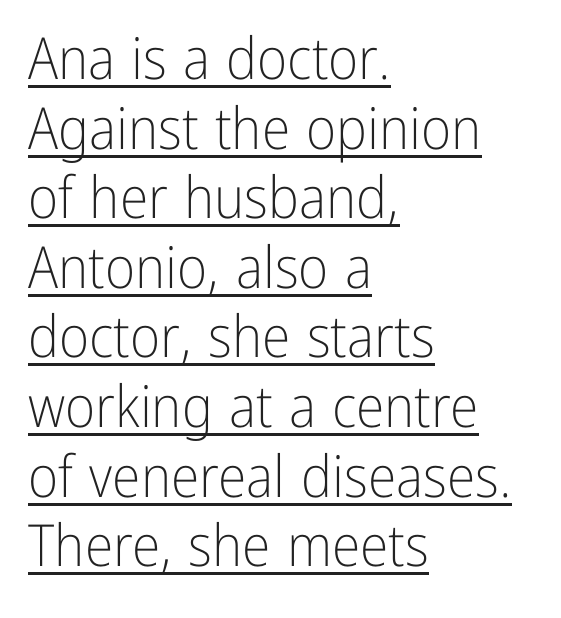
{"serif": "no", "italic": "no", "bold": "no", "weight": "light", "width": "condensed", "stroke_contrast": "low", "x_height": "medium", "monospaced": "no", "underline": "yes", "align": "left", "line_spacing_ratio": 1.2, "letter_spacing": "normal", "letter_spacing_em": 0.0, "glyph_px": 58}
